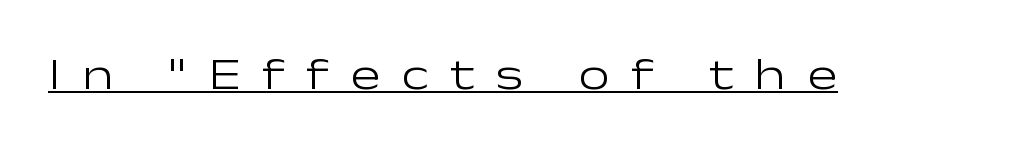
Q: Is the text bold? A: No.
Q: Is the text italic (slanted)? A: No, it is upright.
Q: Is the typeface a serif or a sans-serif typeface? A: Sans-serif.
Q: Is the text underlined? A: Yes.
Q: Is the spacing between letters normal or unusually wide? A: Unusually wide.
Q: Width (condensed, normal, or wide)? A: Wide.
Q: Stroke contrast? A: Low.
Q: x-height? A: Medium.
Q: Monospaced? A: No.
